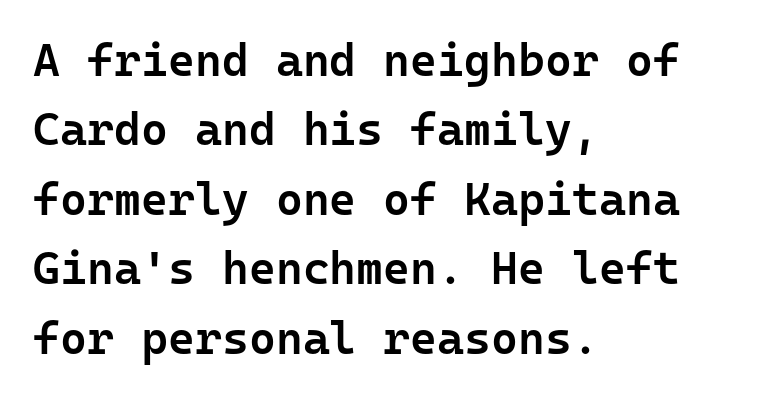
The image shows 46 px semibold sans-serif type, upright, monospaced; set left-aligned, normal line spacing (1.51x), normal letter spacing, not underlined; low stroke contrast and a medium x-height.
